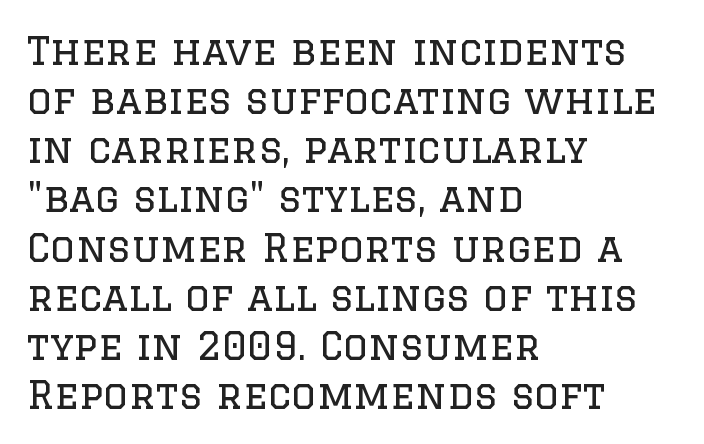
I'd call this a serif setting — the letters wear small feet. Stroke mass is kept to a normal reading level or below. The text block is weighted toward the left margin, trailing off unevenly rightward. Spacing verdict: proportional, widths tailored to each character.
